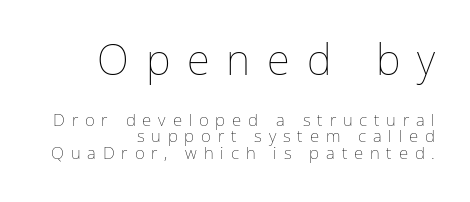
{"italic": "no", "bold": "no", "weight": "thin", "width": "normal", "stroke_contrast": "low", "x_height": "medium", "monospaced": "no", "underline": "no", "align": "right", "line_spacing": "tight", "line_spacing_ratio": 0.98, "letter_spacing": "wide", "letter_spacing_em": 0.4, "larger_block": "first", "size_ratio": 2.47, "glyph_px": 42}
